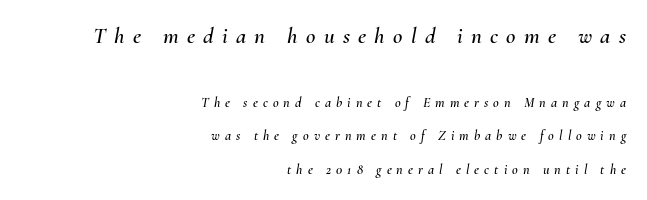
Q: Is the text italic (slanted)? A: Yes, it leans right by about 10 degrees.
Q: Is the text underlined? A: No.
Q: How is the paragraph aligned? A: Right-aligned.
Q: Is the spacing between letters normal or unusually wide? A: Unusually wide.
Q: Is the spacing between lines tight, normal or loose? A: Loose.
Q: Which block of text is set in a larger size, the first (top) or the second (bottom)? A: The first (top) one.
